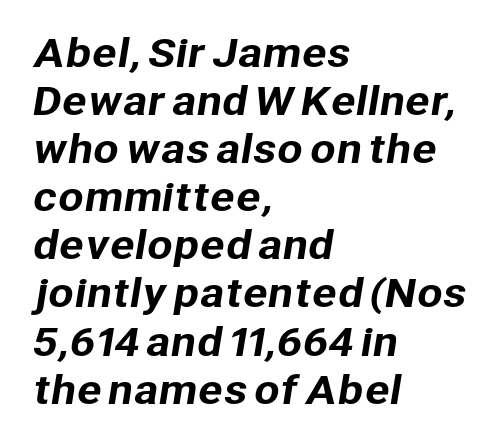
Q: Is the typeface a serif or a sans-serif typeface? A: Sans-serif.
Q: Is the text underlined? A: No.
Q: How is the paragraph aligned? A: Left-aligned.
Q: Is the spacing between letters normal or unusually wide? A: Normal.
Q: Is the spacing between lines tight, normal or loose? A: Normal.
Q: Width (condensed, normal, or wide)? A: Normal.
Q: Stroke contrast? A: Low.
Q: x-height? A: Medium.
Q: Monospaced? A: No.
